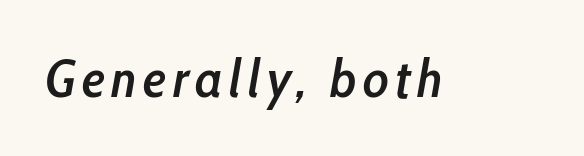
A typesetter would mark this as italic. You could not count columns in this text — the font is proportionally spaced. Check the space under the baseline: it is left empty. Is the type bold? Partly — it's a semibold, heavier than regular but not fully bold.
